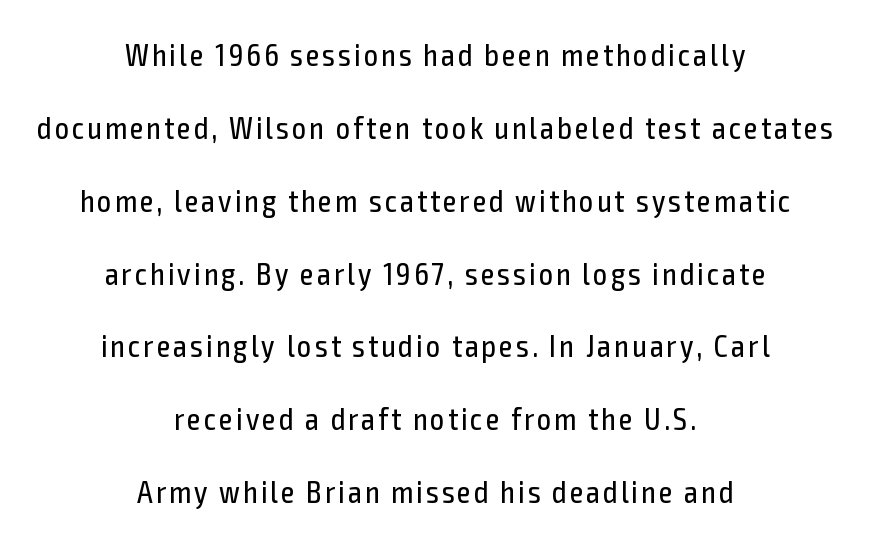
The image shows 31 px regular-weight, condensed sans-serif type, upright; set centered, loose line spacing (2.35x), not underlined; a medium x-height.
